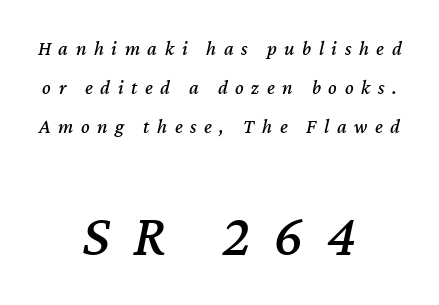
Q: Is the text italic (slanted)? A: Yes, it leans right by about 12 degrees.
Q: Is the text underlined? A: No.
Q: How is the paragraph aligned? A: Centered.
Q: Is the spacing between letters normal or unusually wide? A: Unusually wide.
Q: Is the spacing between lines tight, normal or loose? A: Loose.
Q: Which block of text is set in a larger size, the first (top) or the second (bottom)? A: The second (bottom) one.
Q: Width (condensed, normal, or wide)? A: Normal.
Q: Stroke contrast? A: Medium.
Q: x-height? A: Medium.
Q: Monospaced? A: No.
